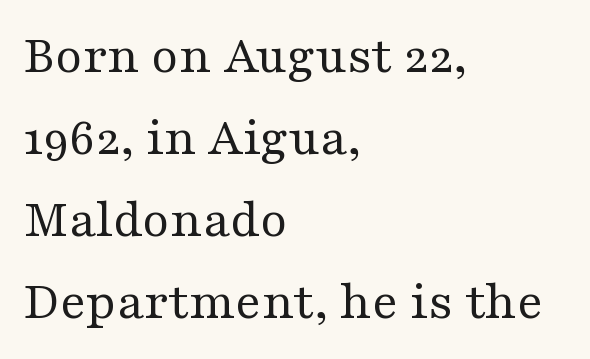
{"serif": "yes", "italic": "no", "bold": "no", "weight": "regular", "width": "wide", "stroke_contrast": "medium", "x_height": "medium", "monospaced": "no", "underline": "no", "align": "left", "line_spacing": "normal", "line_spacing_ratio": 1.49, "letter_spacing": "normal", "letter_spacing_em": 0.0, "glyph_px": 55}
